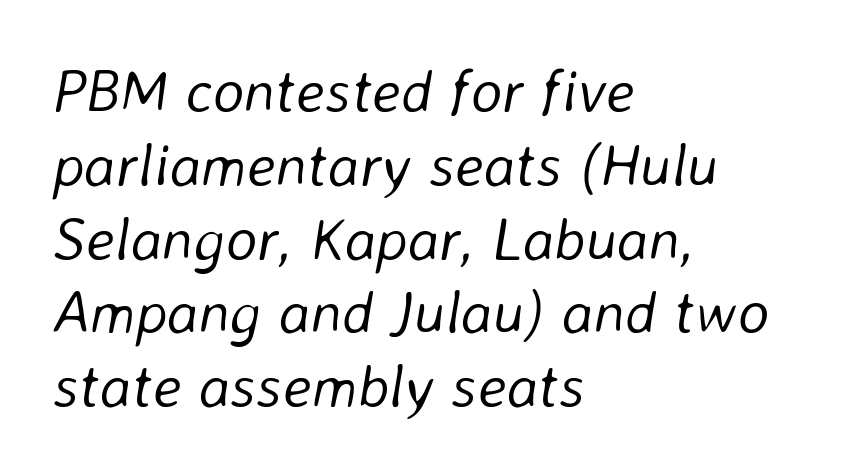
The image shows 60 px light type, italic (leaning right); set left-aligned, line spacing 1.23x, normal letter spacing, not underlined; low stroke contrast and a medium x-height.
